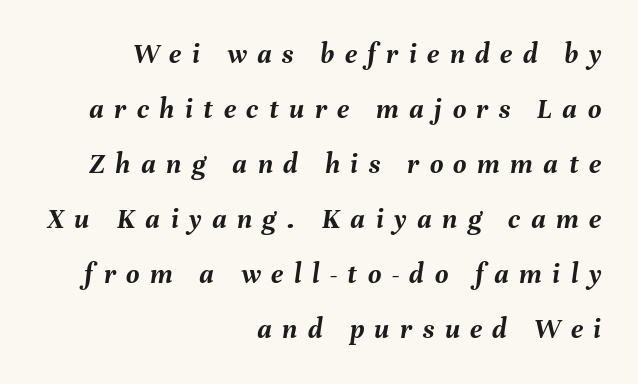
The image shows 29 px semibold type, italic (leaning right); set right-aligned, loose line spacing (1.9x), unusually wide letter spacing (+0.36 em), not underlined; medium stroke contrast and a medium x-height.
